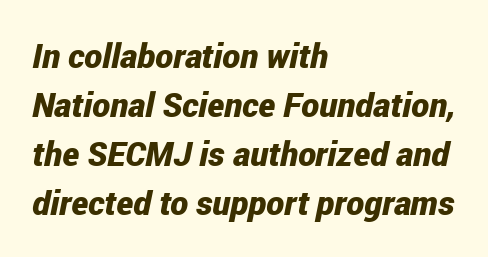
Q: Is the text bold? A: Yes.
Q: Is the text italic (slanted)? A: Yes, it leans right by about 12 degrees.
Q: Is the text underlined? A: No.
Q: How is the paragraph aligned? A: Left-aligned.
Q: Is the spacing between letters normal or unusually wide? A: Normal.
Q: Is the spacing between lines tight, normal or loose? A: Normal.
Q: Width (condensed, normal, or wide)? A: Condensed.
Q: Stroke contrast? A: Low.
Q: x-height? A: Medium.
Q: Monospaced? A: No.
